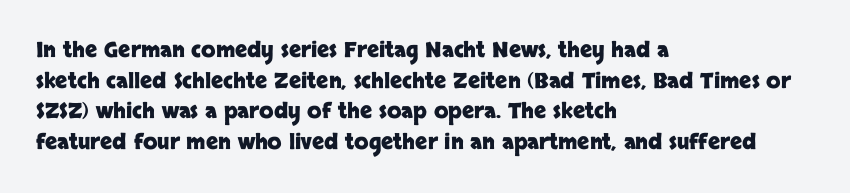
The image shows 21 px bold type, upright; set left-aligned, normal line spacing (1.46x), normal letter spacing, not underlined.
